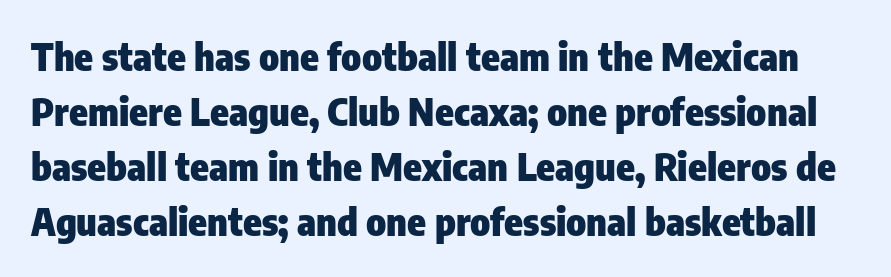
{"serif": "no", "italic": "no", "bold": "yes", "weight": "heavy", "width": "condensed", "stroke_contrast": "low", "x_height": "medium", "monospaced": "no", "underline": "no", "line_spacing": "normal", "line_spacing_ratio": 1.45, "letter_spacing": "normal", "letter_spacing_em": 0.0, "glyph_px": 38}
